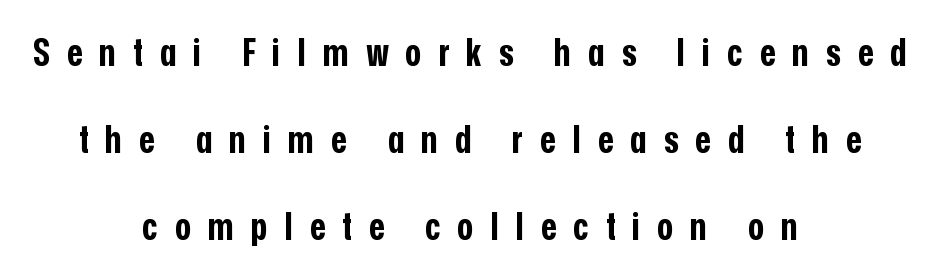
This sample has the flowing, uneven cadence of proportional lettering. Caption: bold face, heavy strokes. Rule under the text: the space is simply empty. Leading is clearly above the norm, producing a sparse column. Do the letters lean? They stand straight.
